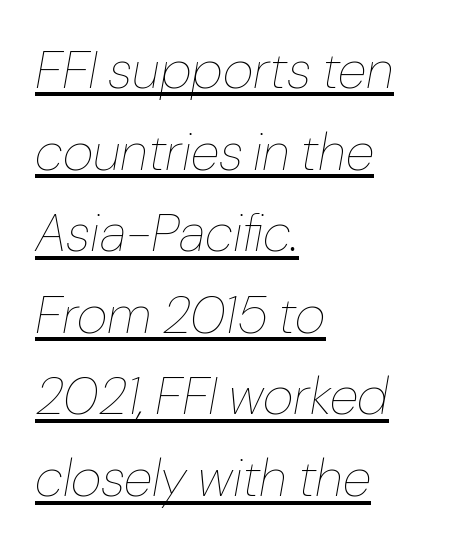
The image shows 53 px thin type, italic (leaning right); set left-aligned, normal line spacing (1.54x), normal letter spacing, underlined; low stroke contrast and a medium x-height.
